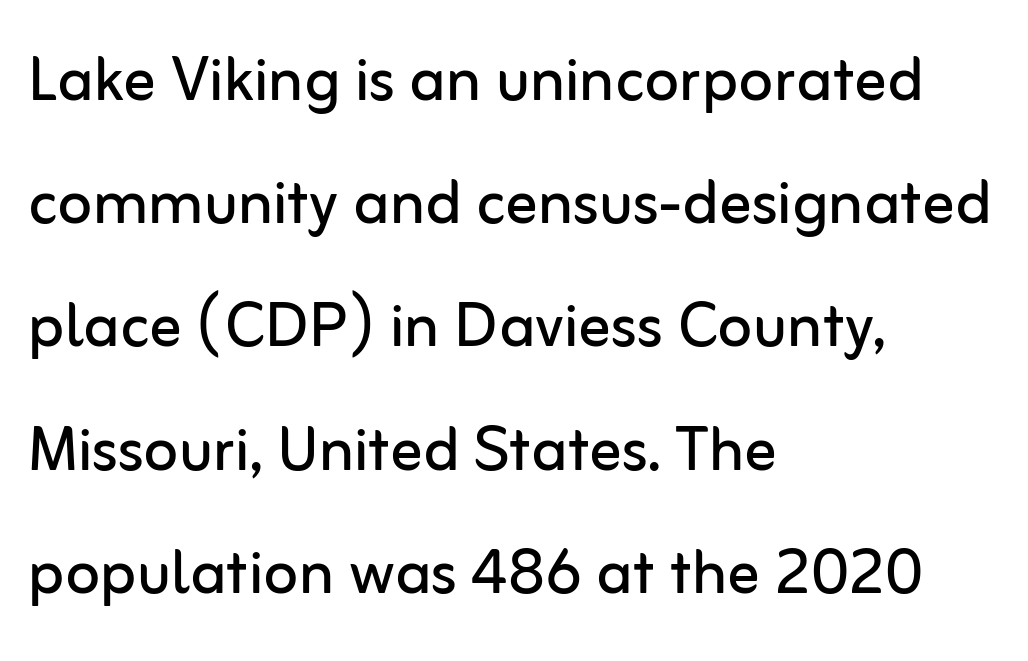
{"serif": "no", "italic": "no", "bold": "no", "weight": "regular", "width": "normal", "stroke_contrast": "low", "x_height": "medium", "monospaced": "no", "underline": "no", "align": "left", "line_spacing": "normal", "line_spacing_ratio": 1.54, "letter_spacing": "normal", "letter_spacing_em": 0.0, "glyph_px": 80}
